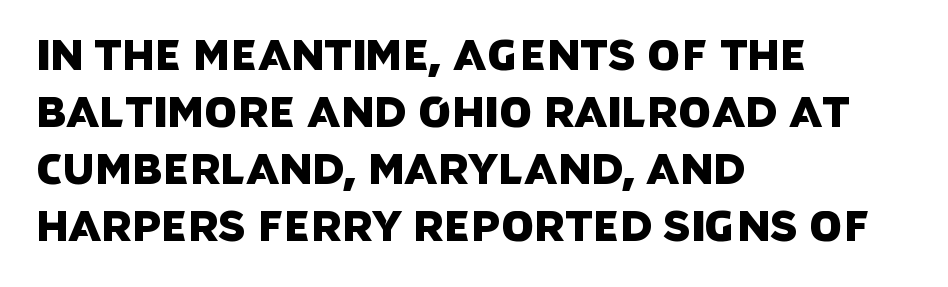
{"serif": "no", "width": "normal", "stroke_contrast": "low", "x_height": "large", "monospaced": "no", "underline": "no", "align": "left", "line_spacing": "normal", "line_spacing_ratio": 1.36, "letter_spacing": "normal", "letter_spacing_em": 0.0, "glyph_px": 42}
